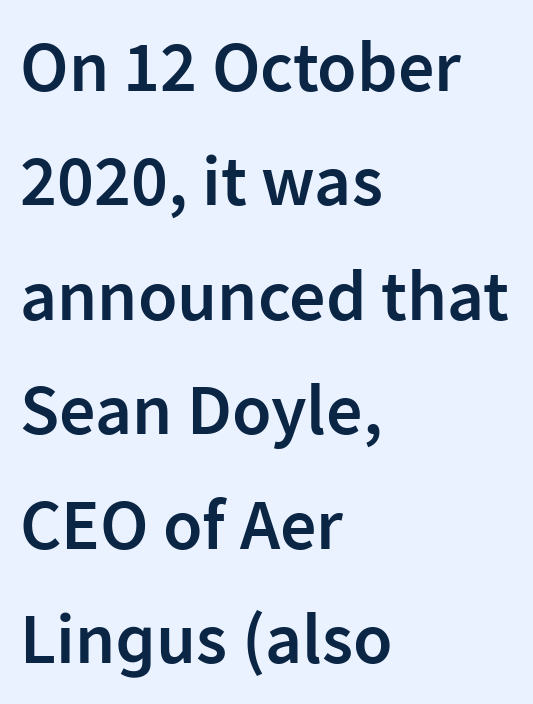
{"serif": "no", "italic": "no", "bold": "semi", "weight": "semibold", "width": "normal", "stroke_contrast": "low", "x_height": "medium", "monospaced": "no", "underline": "no", "align": "left", "line_spacing": "normal", "line_spacing_ratio": 1.59, "letter_spacing": "normal", "letter_spacing_em": 0.0, "glyph_px": 72}
